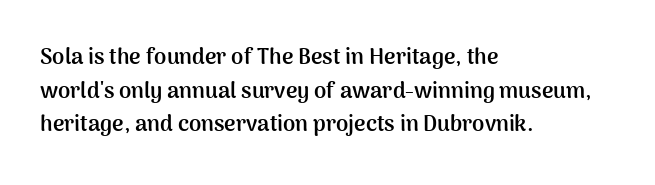
This sample is left-justified, so line endings fall wherever the words run out. Ascenders rise straight up at ninety degrees. Notice how descenders clear the ascenders below comfortably — that's standard leading. Is the type bold? Yes — the strokes are clearly thick and heavy.
